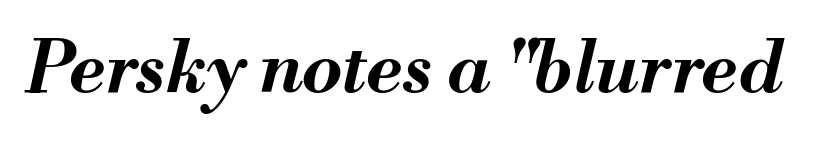
Q: Is the text bold? A: Yes.
Q: Is the text italic (slanted)? A: Yes, it leans right by about 13 degrees.
Q: Is the text underlined? A: No.
Q: Is the spacing between letters normal or unusually wide? A: Normal.
Q: Width (condensed, normal, or wide)? A: Normal.
Q: Stroke contrast? A: Medium.
Q: x-height? A: Small.
Q: Monospaced? A: No.
